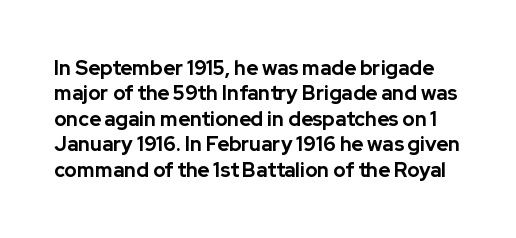
The image shows 20 px bold type, upright; set normal line spacing (1.27x), normal letter spacing, not underlined.
